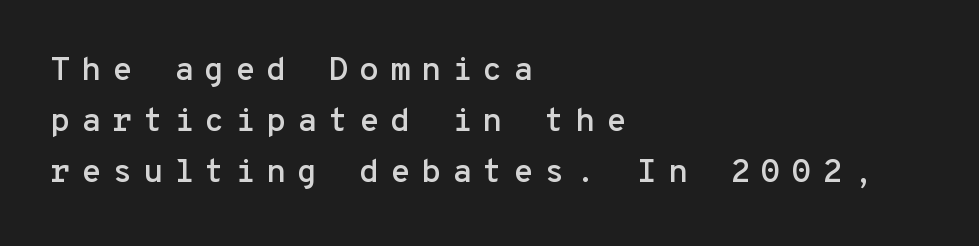
Q: Is the text italic (slanted)? A: No, it is upright.
Q: Is the typeface a serif or a sans-serif typeface? A: Sans-serif.
Q: Is the text underlined? A: No.
Q: How is the paragraph aligned? A: Left-aligned.
Q: Is the spacing between letters normal or unusually wide? A: Unusually wide.
Q: Is the spacing between lines tight, normal or loose? A: Normal.
Q: Width (condensed, normal, or wide)? A: Normal.
Q: Stroke contrast? A: Low.
Q: x-height? A: Medium.
Q: Monospaced? A: Yes.
